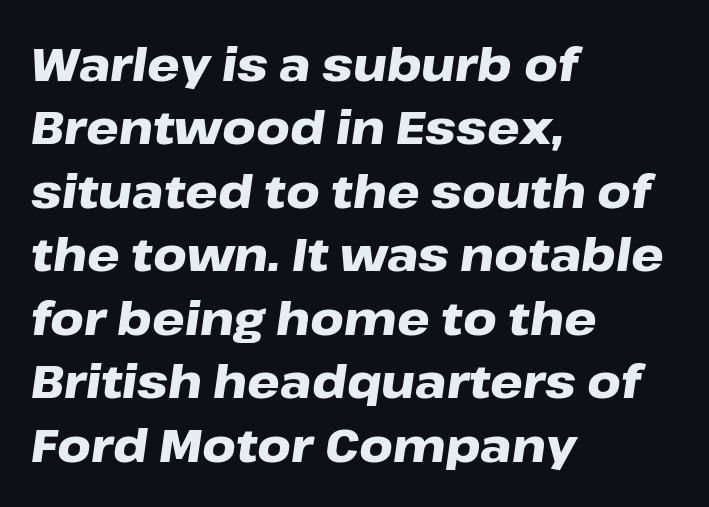
Q: Is the text bold? A: Yes.
Q: Is the text italic (slanted)? A: Yes, it leans right by about 8 degrees.
Q: Is the text underlined? A: No.
Q: How is the paragraph aligned? A: Left-aligned.
Q: Is the spacing between letters normal or unusually wide? A: Normal.
Q: Is the spacing between lines tight, normal or loose? A: Normal.
Q: Width (condensed, normal, or wide)? A: Wide.
Q: Stroke contrast? A: Low.
Q: x-height? A: Medium.
Q: Monospaced? A: No.
